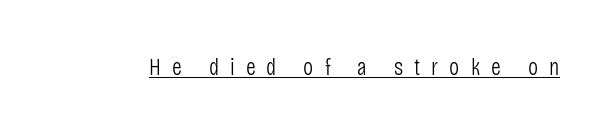
Q: Is the text bold? A: No.
Q: Is the text italic (slanted)? A: No, it is upright.
Q: Is the text underlined? A: Yes.
Q: Is the spacing between letters normal or unusually wide? A: Unusually wide.
